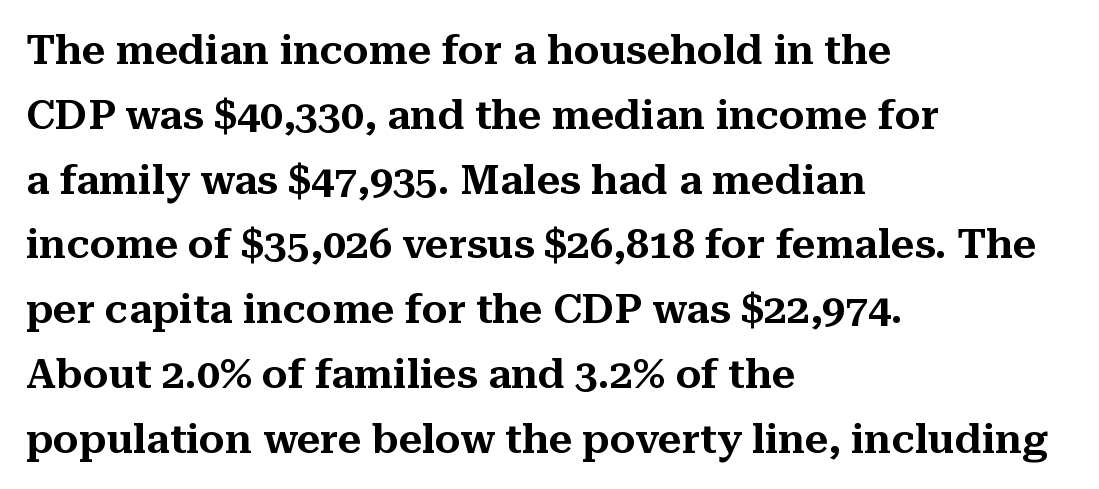
The image shows 41 px serif type, upright; set left-aligned, normal line spacing (1.58x), normal letter spacing, not underlined; medium stroke contrast and a medium x-height.
